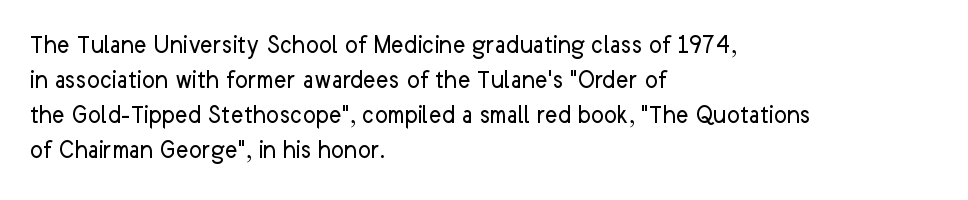
The image shows 27 px text type, upright; set left-aligned, normal line spacing (1.3x), normal letter spacing, not underlined.
